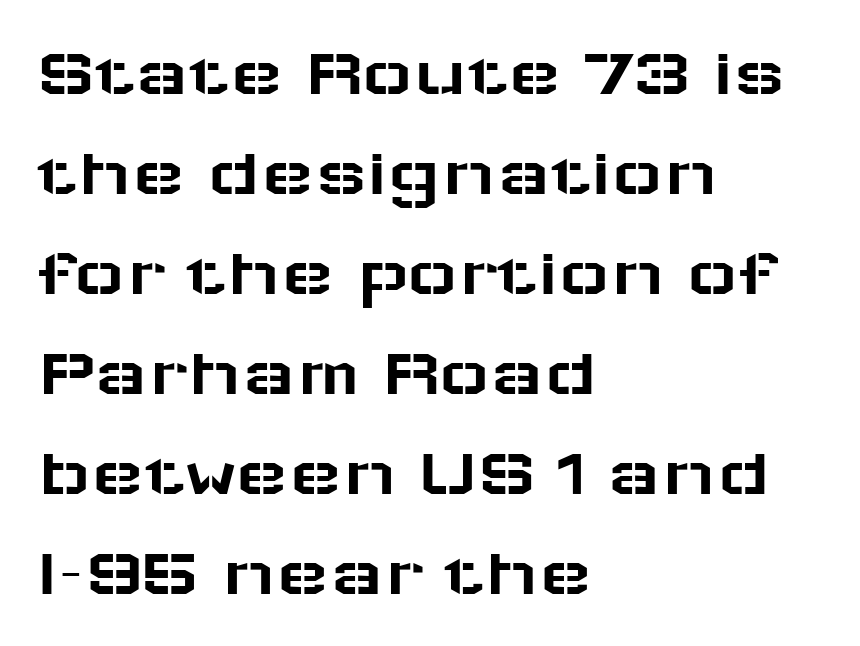
The image shows 70 px wide sans-serif type, upright; set left-aligned, normal line spacing (1.43x), normal letter spacing, not underlined; low stroke contrast and a medium x-height.
